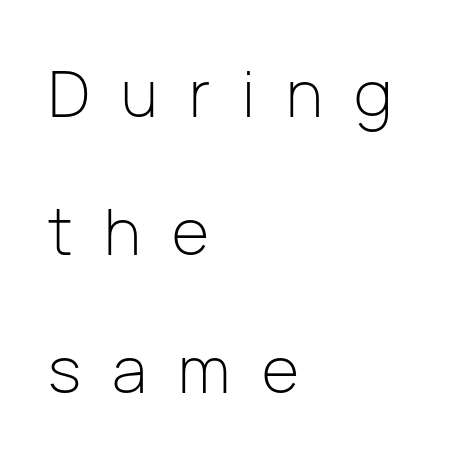
This reads as an unemphasized weight, regular at the heaviest. The font family rendered here belongs to the sans-serif group. Descenders hang freely into open space. Quick note: not italic, upright. Is there much room between lines? Yes — plenty of vertical air separates them. Each letter keeps its own natural width here, so spacing adapts to shape.
